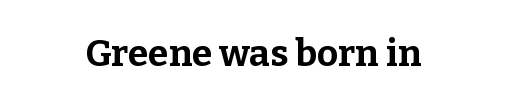
{"serif": "yes", "italic": "no", "bold": "yes", "weight": "bold", "width": "normal", "stroke_contrast": "low", "x_height": "medium", "monospaced": "no", "underline": "no", "letter_spacing": "normal", "letter_spacing_em": 0.0, "glyph_px": 37}
